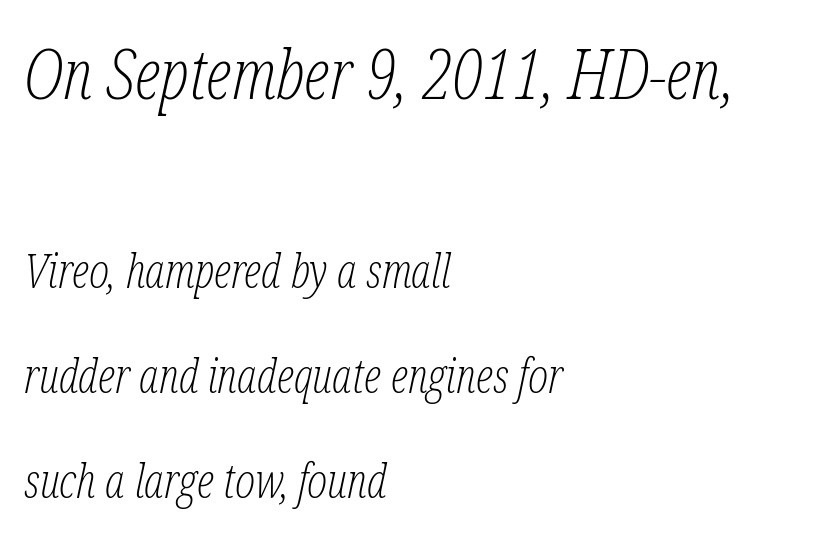
The image shows 70 px light, condensed serif type, italic (leaning right); set left-aligned, loose line spacing (2.24x), normal letter spacing, not underlined; the first (top) block is 1.49x larger; low stroke contrast and a medium x-height.
